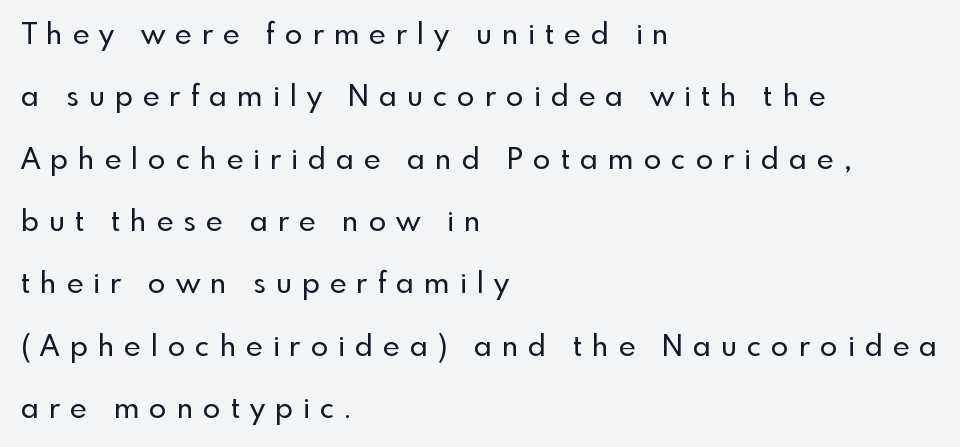
Q: Is the text italic (slanted)? A: No, it is upright.
Q: Is the typeface a serif or a sans-serif typeface? A: Sans-serif.
Q: Is the text underlined? A: No.
Q: How is the paragraph aligned? A: Left-aligned.
Q: Is the spacing between letters normal or unusually wide? A: Unusually wide.
Q: Is the spacing between lines tight, normal or loose? A: Loose.
Q: Width (condensed, normal, or wide)? A: Normal.
Q: x-height? A: Small.
Q: Monospaced? A: No.
